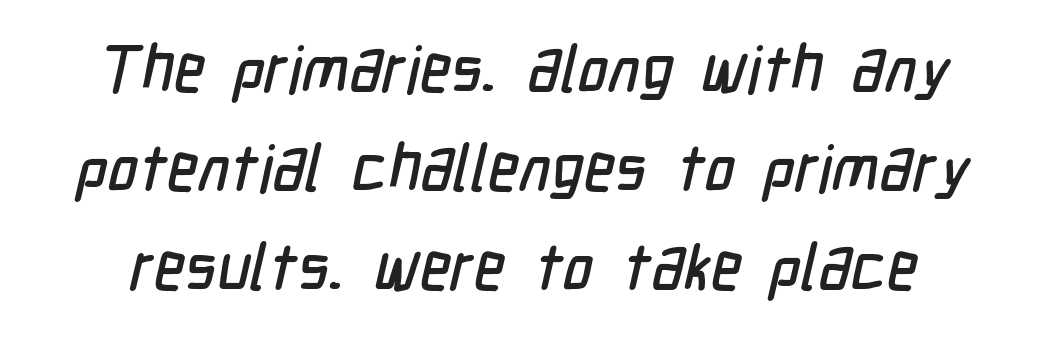
The image shows 65 px condensed sans-serif type; set normal line spacing (1.52x), normal letter spacing, not underlined; low stroke contrast and a medium x-height.
